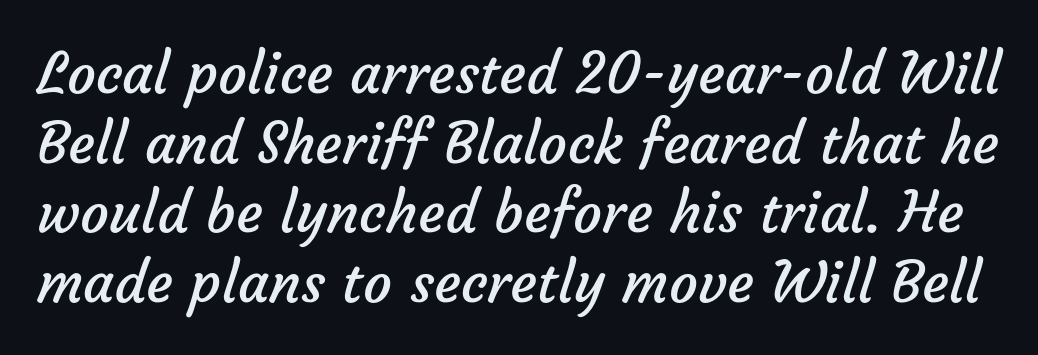
{"serif": "no", "bold": "no", "weight": "regular", "width": "normal", "stroke_contrast": "low", "x_height": "medium", "monospaced": "no", "underline": "no", "line_spacing_ratio": 1.22, "letter_spacing": "normal", "letter_spacing_em": 0.0, "glyph_px": 57}
